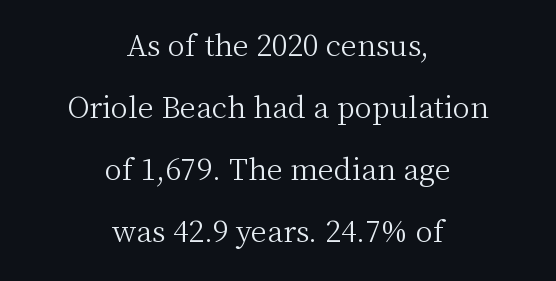
Q: Is the text bold? A: No.
Q: Is the text italic (slanted)? A: No, it is upright.
Q: Is the typeface a serif or a sans-serif typeface? A: Serif.
Q: Is the text underlined? A: No.
Q: How is the paragraph aligned? A: Centered.
Q: Is the spacing between letters normal or unusually wide? A: Normal.
Q: Is the spacing between lines tight, normal or loose? A: Loose.
Q: Width (condensed, normal, or wide)? A: Normal.
Q: Stroke contrast? A: Medium.
Q: x-height? A: Medium.
Q: Monospaced? A: No.
